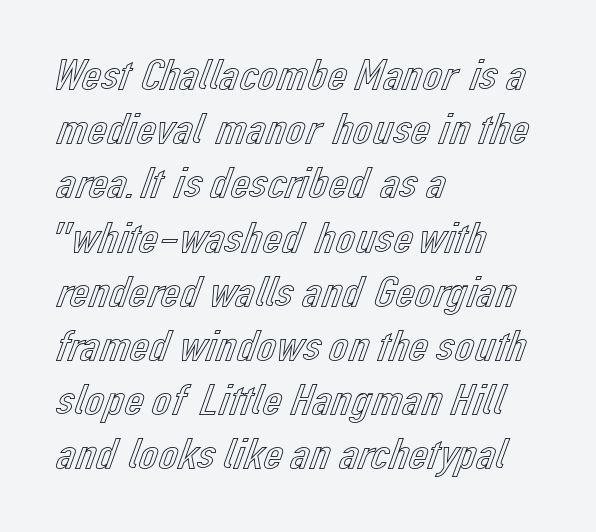
Q: Is the text italic (slanted)? A: Yes.
Q: Is the text underlined? A: No.
Q: How is the paragraph aligned? A: Left-aligned.
Q: Is the spacing between letters normal or unusually wide? A: Normal.
Q: Is the spacing between lines tight, normal or loose? A: Normal.
Q: Width (condensed, normal, or wide)? A: Normal.
Q: x-height? A: Medium.
Q: Monospaced? A: No.
